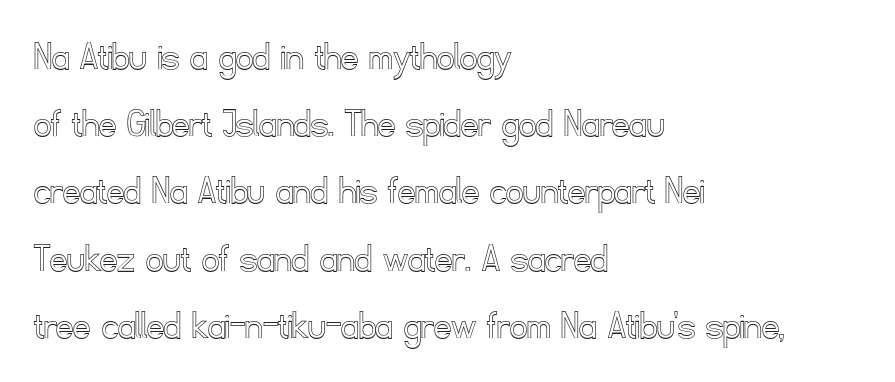
The image shows 42 px text type, upright; set left-aligned, normal line spacing (1.6x), normal letter spacing, not underlined; a small x-height.
